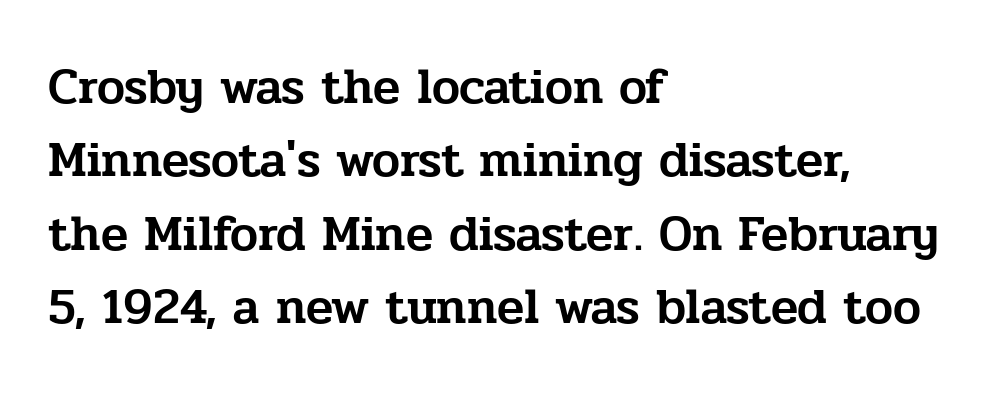
{"serif": "yes", "italic": "no", "width": "normal", "stroke_contrast": "low", "x_height": "medium", "monospaced": "no", "underline": "no", "align": "left", "line_spacing": "normal", "line_spacing_ratio": 1.47, "letter_spacing": "normal", "letter_spacing_em": 0.0, "glyph_px": 50}
